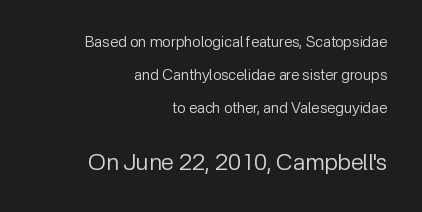
The image shows 23 px text type, upright; set right-aligned, loose line spacing (2.2x), normal letter spacing, not underlined; the second (bottom) block is 1.53x larger.
